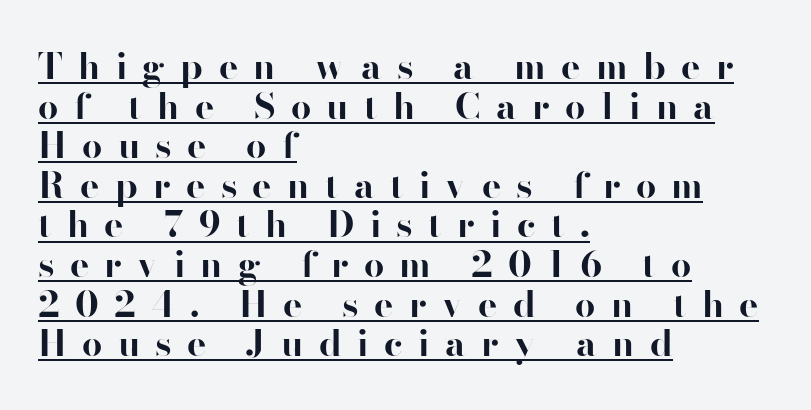
Q: Is the text bold? A: Yes.
Q: Is the text italic (slanted)? A: No, it is upright.
Q: Is the typeface a serif or a sans-serif typeface? A: Sans-serif.
Q: Is the text underlined? A: Yes.
Q: How is the paragraph aligned? A: Left-aligned.
Q: Is the spacing between letters normal or unusually wide? A: Unusually wide.
Q: Is the spacing between lines tight, normal or loose? A: Tight.
Q: Width (condensed, normal, or wide)? A: Normal.
Q: Stroke contrast? A: High.
Q: x-height? A: Small.
Q: Monospaced? A: No.
